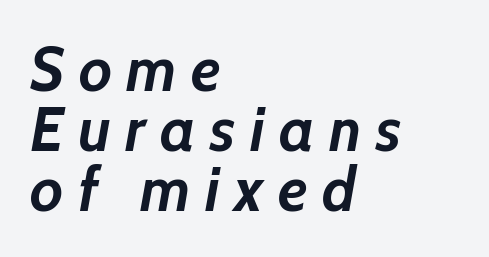
The image shows 63 px semibold type, italic (leaning right); set left-aligned, tight line spacing (0.95x), unusually wide letter spacing (+0.23 em), not underlined; low stroke contrast and a medium x-height.
